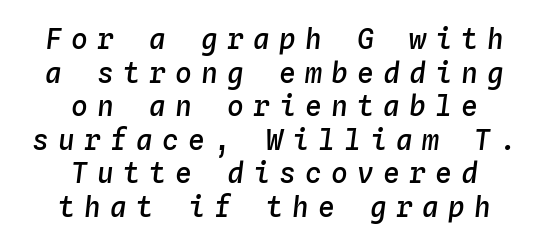
The image shows 28 px semibold type, italic (leaning right), monospaced; set centered, line spacing 1.2x, unusually wide letter spacing (+0.33 em), not underlined; low stroke contrast and a medium x-height.
